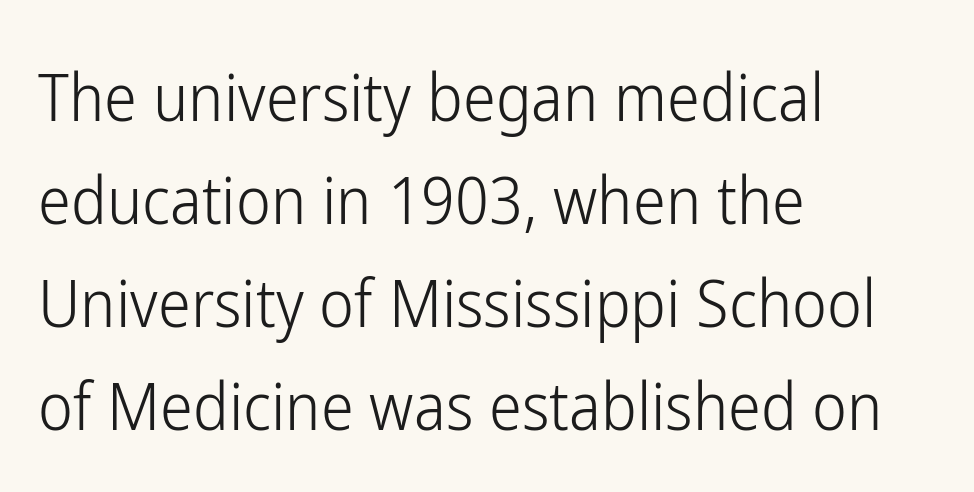
{"serif": "no", "italic": "no", "bold": "no", "weight": "light", "width": "condensed", "stroke_contrast": "low", "x_height": "medium", "monospaced": "no", "underline": "no", "align": "left", "line_spacing": "normal", "line_spacing_ratio": 1.56, "letter_spacing": "normal", "letter_spacing_em": 0.0, "glyph_px": 66}
